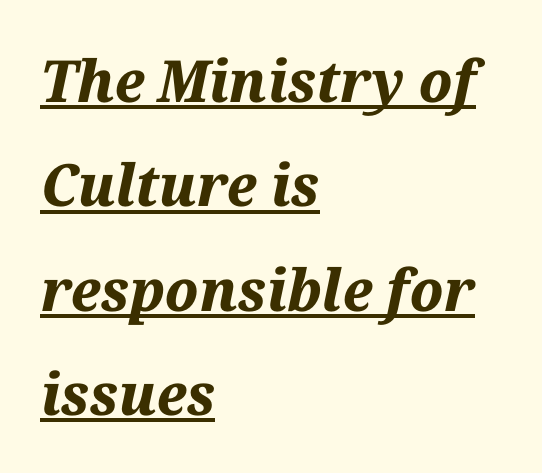
The image shows 58 px bold type, italic (leaning right); set left-aligned, line spacing 1.8x, normal letter spacing, underlined; medium stroke contrast and a medium x-height.
